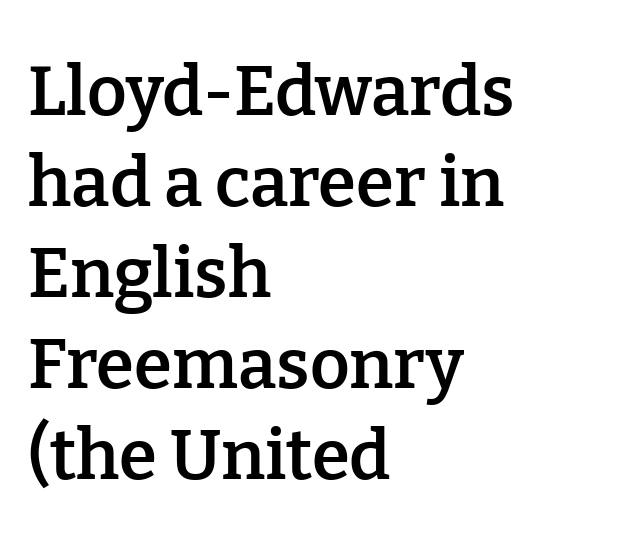
{"serif": "yes", "italic": "no", "bold": "semi", "weight": "semibold", "width": "normal", "stroke_contrast": "low", "x_height": "medium", "monospaced": "no", "underline": "no", "align": "left", "line_spacing": "normal", "line_spacing_ratio": 1.32, "letter_spacing": "normal", "letter_spacing_em": 0.0, "glyph_px": 69}
